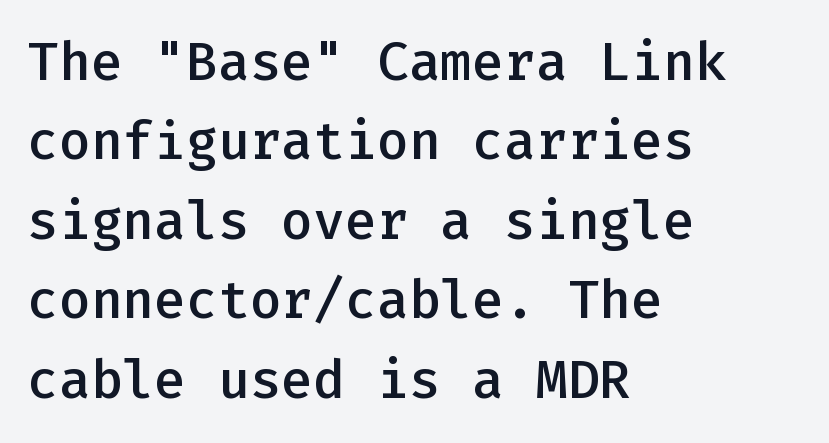
{"serif": "no", "italic": "no", "bold": "semi", "weight": "semibold", "width": "normal", "stroke_contrast": "low", "x_height": "medium", "monospaced": "yes", "underline": "no", "align": "left", "line_spacing": "normal", "line_spacing_ratio": 1.5, "letter_spacing": "normal", "letter_spacing_em": 0.0, "glyph_px": 53}
